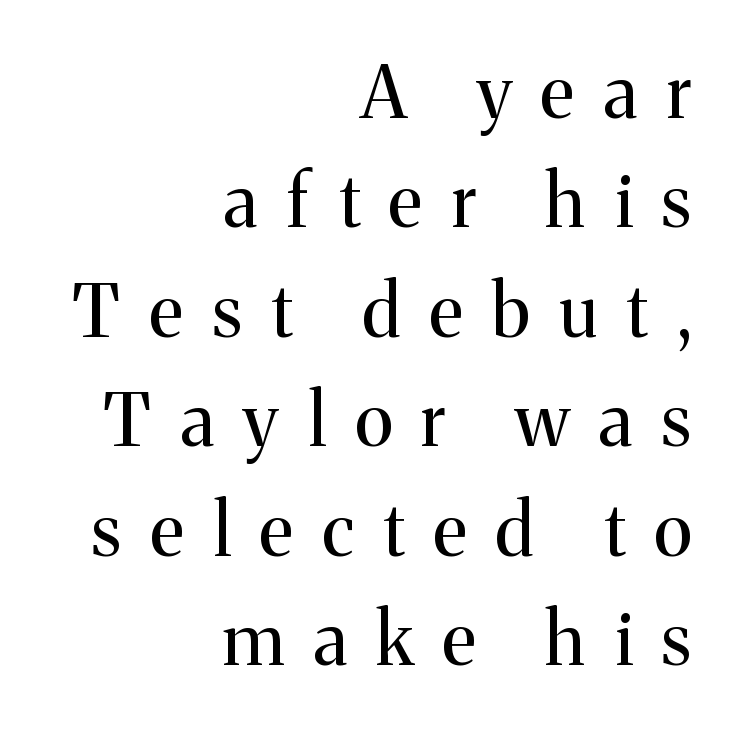
Q: Is the text bold? A: No.
Q: Is the text italic (slanted)? A: No, it is upright.
Q: Is the typeface a serif or a sans-serif typeface? A: Serif.
Q: Is the text underlined? A: No.
Q: How is the paragraph aligned? A: Right-aligned.
Q: Is the spacing between letters normal or unusually wide? A: Unusually wide.
Q: Is the spacing between lines tight, normal or loose? A: Normal.
Q: Width (condensed, normal, or wide)? A: Normal.
Q: Stroke contrast? A: Medium.
Q: x-height? A: Medium.
Q: Monospaced? A: No.
